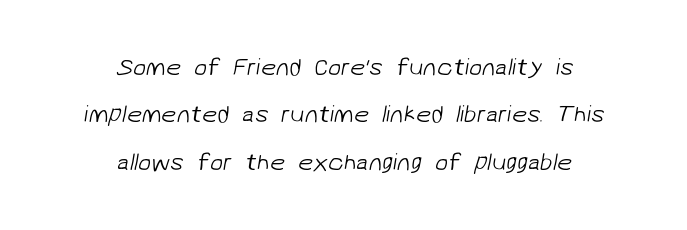
If you folded the block vertically in half, each line would mirror itself in length. The typeface has the unassuming heft of standard copy or less. Look at the tracking — it's just the regular setting, nothing added. The leading is generous, giving the passage an open texture.
